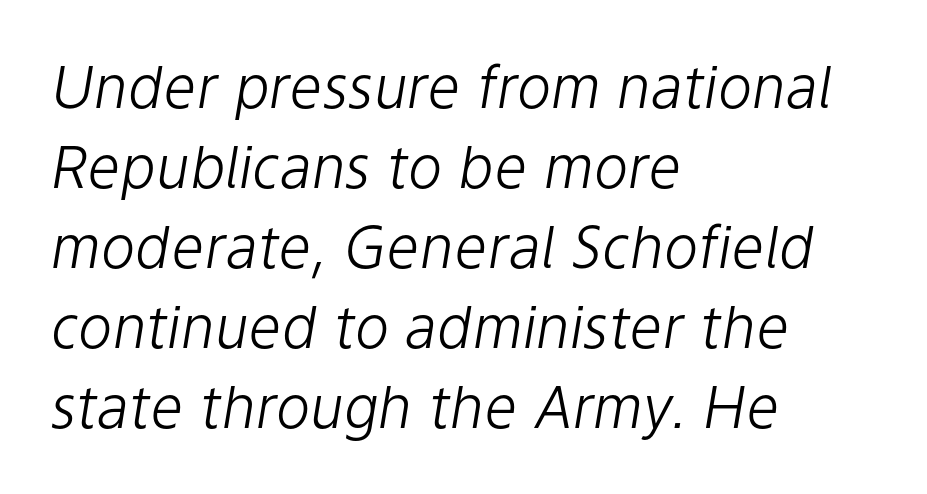
The paragraph has a hard left edge and a soft right edge. Horizontal bands of white between lines are of average thickness. Each stroke keeps to a modest, everyday thickness or less. Honestly, there is no underline to notice here at all. You could not count columns in this text — the font is proportionally spaced. Nothing unusual about the tracking: characters are spaced as the font intends.
